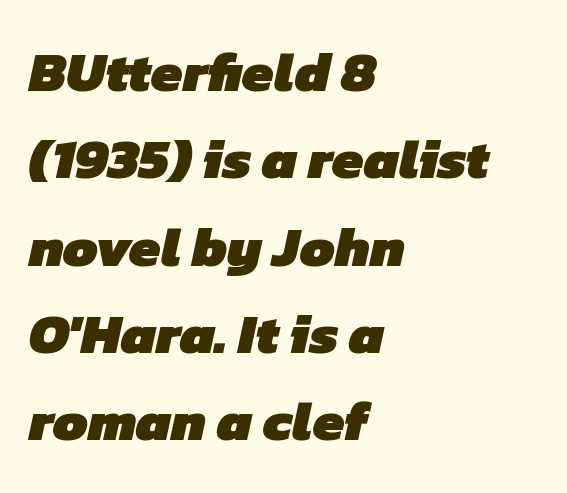
Standard letterfit; no display-style spreading of the glyphs. Proportional: the letters do not fall into vertical columns. What's the leading like? Ordinary, nothing unusual. I'd call this a sans setting — the letters go barefoot. Left-aligned paragraph, ragged on the right. The passage shown is emphatically bold.
